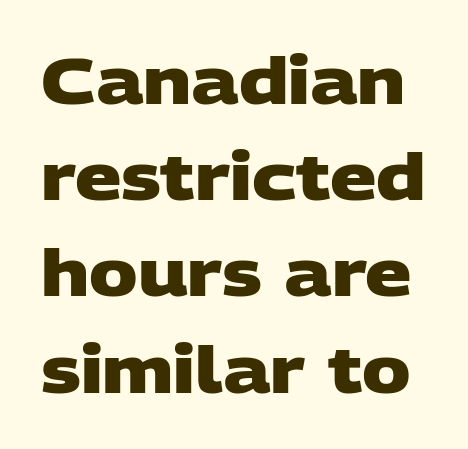
Q: Is the text bold? A: Yes.
Q: Is the typeface a serif or a sans-serif typeface? A: Sans-serif.
Q: Is the text underlined? A: No.
Q: Is the spacing between letters normal or unusually wide? A: Normal.
Q: Is the spacing between lines tight, normal or loose? A: Normal.
Q: Width (condensed, normal, or wide)? A: Wide.
Q: Stroke contrast? A: Low.
Q: x-height? A: Large.
Q: Monospaced? A: No.
